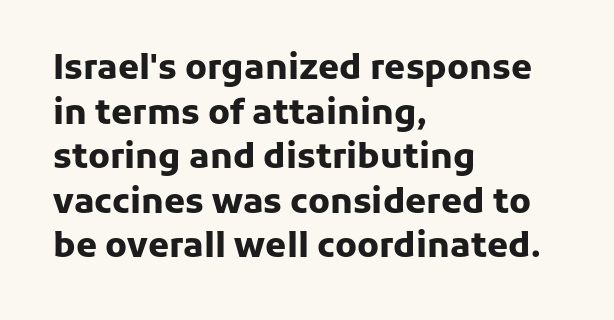
Inter-character spacing is left at the font's built-in metrics. Honestly, there is no underline to notice here at all. One glance says typical: line gaps are just what's usual. Posture: upright roman. Strokes here are thick enough to call this a true bold.
